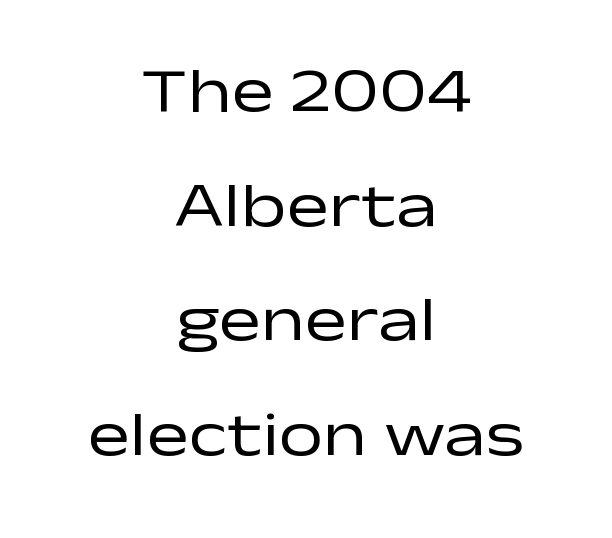
Q: Is the text bold? A: No.
Q: Is the text italic (slanted)? A: No, it is upright.
Q: Is the typeface a serif or a sans-serif typeface? A: Sans-serif.
Q: Is the text underlined? A: No.
Q: How is the paragraph aligned? A: Centered.
Q: Is the spacing between letters normal or unusually wide? A: Normal.
Q: Width (condensed, normal, or wide)? A: Wide.
Q: Stroke contrast? A: Low.
Q: x-height? A: Medium.
Q: Monospaced? A: No.
